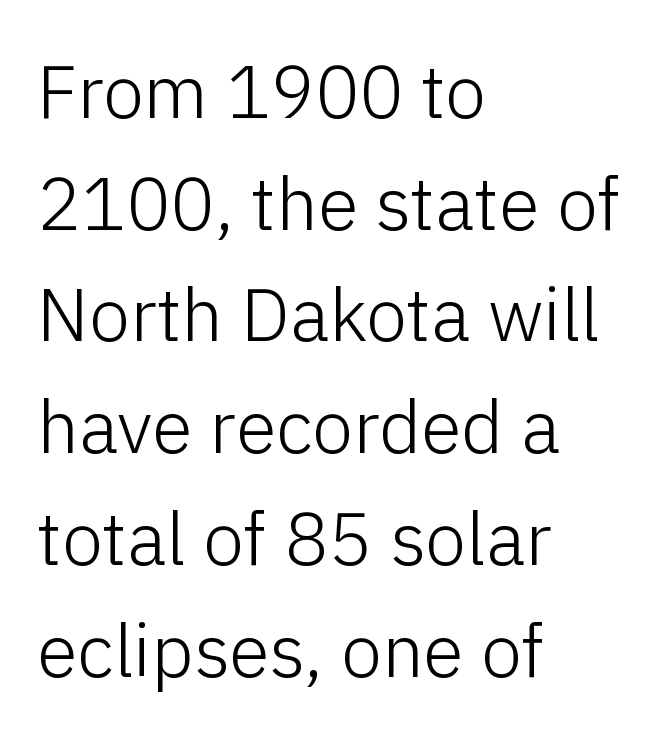
The image shows 74 px light sans-serif type, upright; set left-aligned, normal line spacing (1.51x), normal letter spacing, not underlined; low stroke contrast and a medium x-height.
